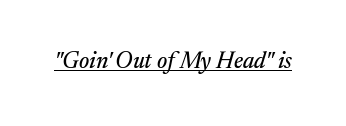
The horizontal fit of the characters is conventional and even. Notice how the stems are inclined rather than vertical — that's the hallmark of italics. Glance below the letters and you will spot a drawn line.
